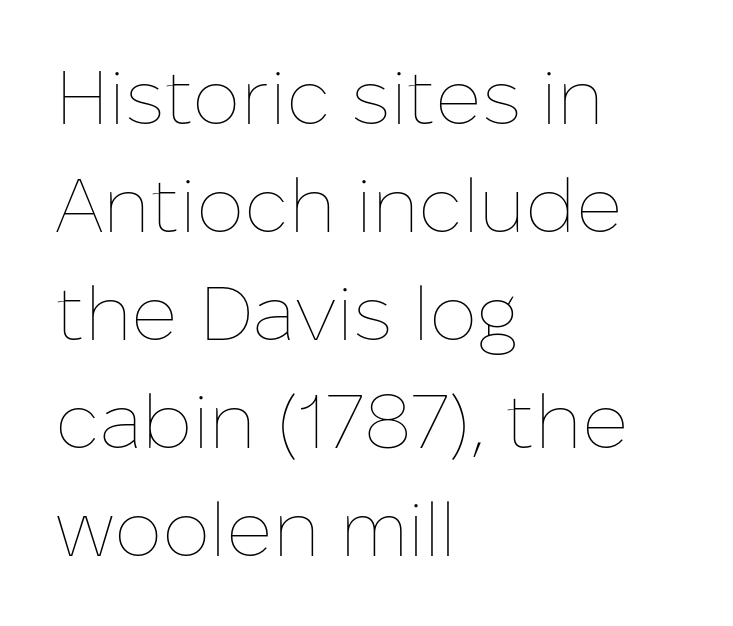
{"italic": "no", "bold": "no", "weight": "thin", "width": "normal", "stroke_contrast": "low", "x_height": "medium", "monospaced": "no", "underline": "no", "align": "left", "line_spacing": "normal", "line_spacing_ratio": 1.42, "letter_spacing": "normal", "letter_spacing_em": 0.0, "glyph_px": 76}
